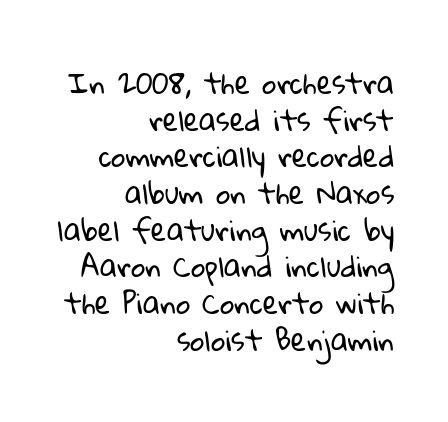
The image shows 28 px regular-weight sans-serif type; set right-aligned, normal line spacing (1.31x), normal letter spacing, not underlined; low stroke contrast and a medium x-height.
